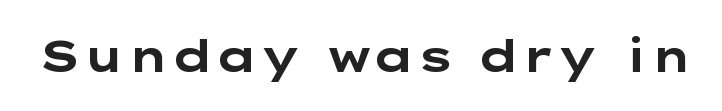
{"serif": "no", "italic": "no", "bold": "yes", "weight": "bold", "width": "wide", "stroke_contrast": "low", "x_height": "medium", "underline": "no", "letter_spacing": "normal", "letter_spacing_em": 0.0, "glyph_px": 44}
